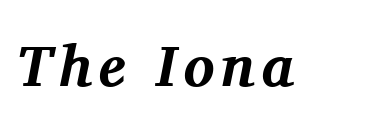
The face used here is seriffed, in the tradition of book romans. The space directly below the letters is spotless. Varying glyph widths throughout — classic text-font behaviour. In terms of weight, the rendering is a true, heavy bold. Posture: slanted.
